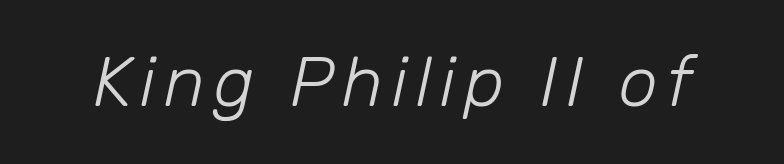
Q: Is the text bold? A: No.
Q: Is the text italic (slanted)? A: Yes, it leans right by about 12 degrees.
Q: Is the text underlined? A: No.
Q: Width (condensed, normal, or wide)? A: Normal.
Q: Stroke contrast? A: Low.
Q: x-height? A: Medium.
Q: Monospaced? A: No.
